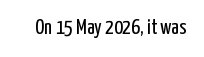
{"italic": "no", "bold": "no", "underline": "no", "letter_spacing": "normal", "letter_spacing_em": 0.0, "glyph_px": 21}
